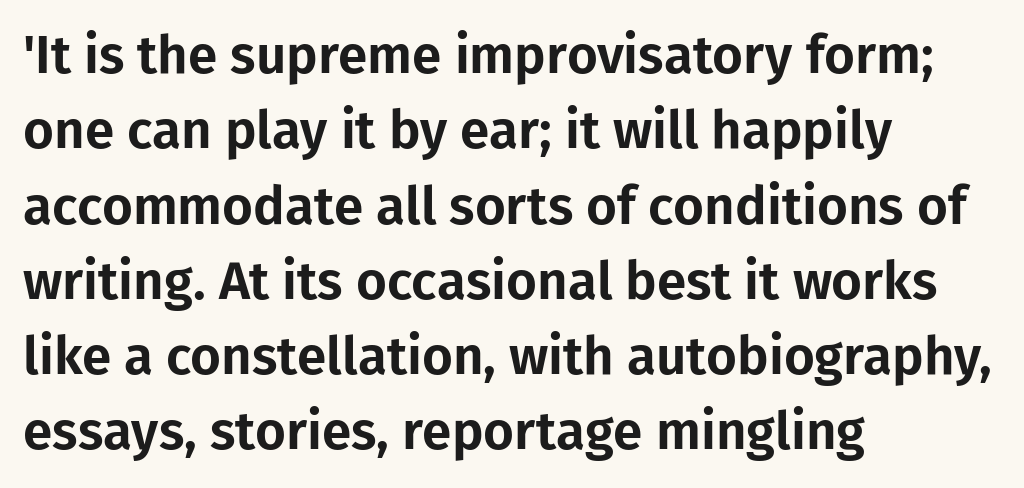
Caption: multi-line text, flush left, ragged right. How are the letters spaced? Ordinarily, with no added tracking. Posture: upright roman. The font family rendered here belongs to the sans-serif group. The space beneath each line is pristine and unruled.
